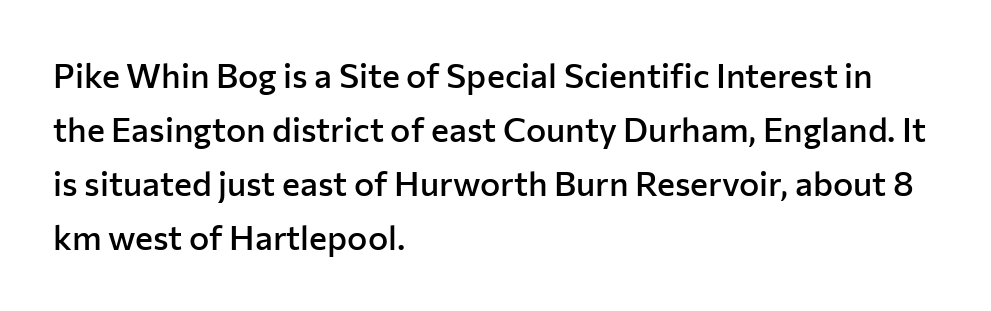
{"serif": "no", "italic": "no", "bold": "semi", "weight": "semibold", "width": "normal", "stroke_contrast": "low", "x_height": "medium", "monospaced": "no", "underline": "no", "align": "left", "line_spacing": "normal", "line_spacing_ratio": 1.59, "letter_spacing": "normal", "letter_spacing_em": 0.0, "glyph_px": 34}
